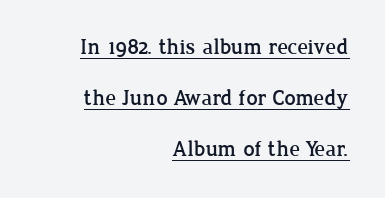
Q: Is the text italic (slanted)? A: No, it is upright.
Q: Is the text underlined? A: Yes.
Q: How is the paragraph aligned? A: Right-aligned.
Q: Is the spacing between letters normal or unusually wide? A: Normal.
Q: Is the spacing between lines tight, normal or loose? A: Loose.
